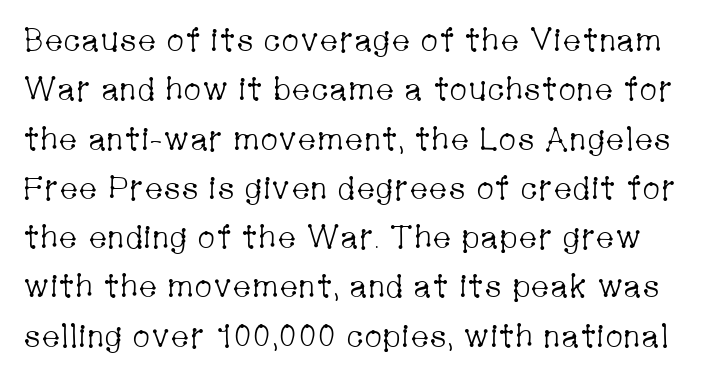
The image shows 32 px light, condensed serif type, upright; set normal line spacing (1.54x), normal letter spacing, not underlined; low stroke contrast and a medium x-height.
